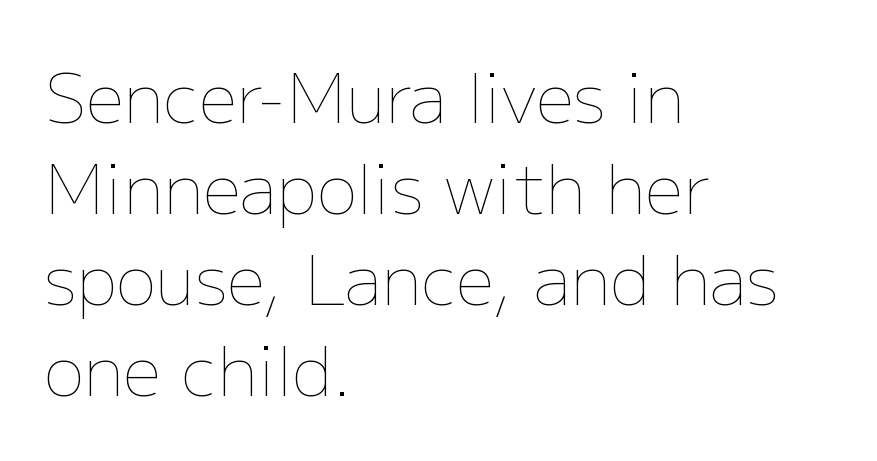
Each line starts at the same left margin while the right side varies. Words float on clear page, feet unadorned. Is this a heavy cut? Hardly; it is regular or lighter. No extra tracking has been applied to these lines. This sample keeps an unexceptional amount of space between lines.
